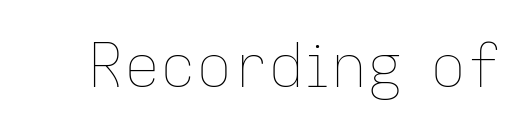
The image shows 60 px thin type, upright; set normal letter spacing, not underlined; low stroke contrast and a medium x-height.
